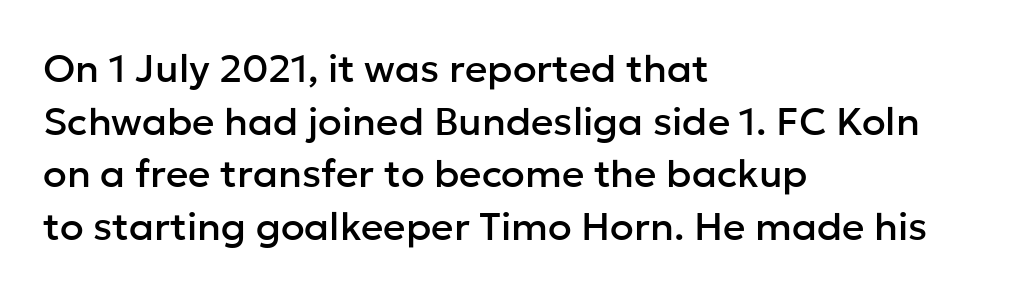
The image shows 39 px sans-serif type, upright; set left-aligned, normal line spacing (1.35x), normal letter spacing, not underlined; low stroke contrast and a medium x-height.
